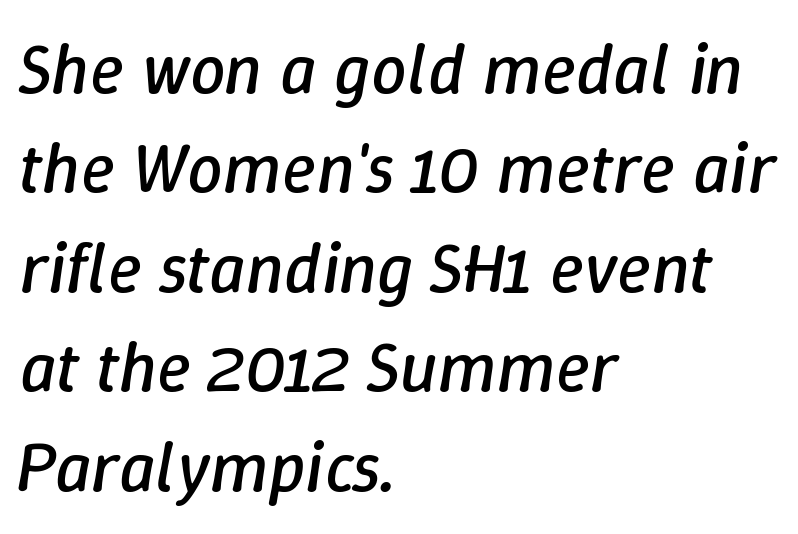
The image shows 71 px regular-weight type, italic (leaning right); set left-aligned, normal line spacing (1.4x), normal letter spacing, not underlined; low stroke contrast and a medium x-height.
